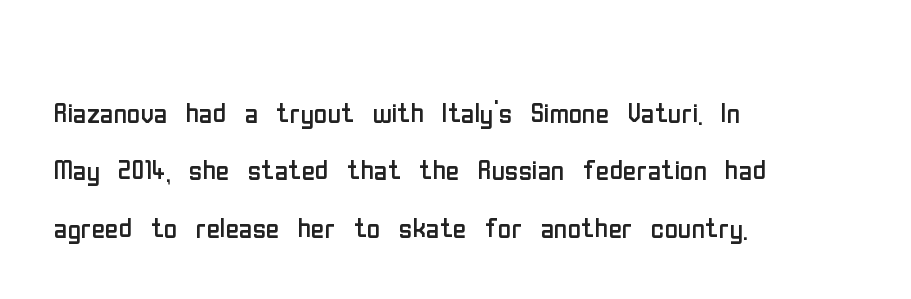
{"serif": "no", "italic": "no", "bold": "no", "weight": "regular", "width": "condensed", "stroke_contrast": "low", "x_height": "medium", "monospaced": "no", "underline": "no", "align": "left", "line_spacing": "normal", "line_spacing_ratio": 1.55, "letter_spacing": "normal", "letter_spacing_em": 0.0, "glyph_px": 37}
